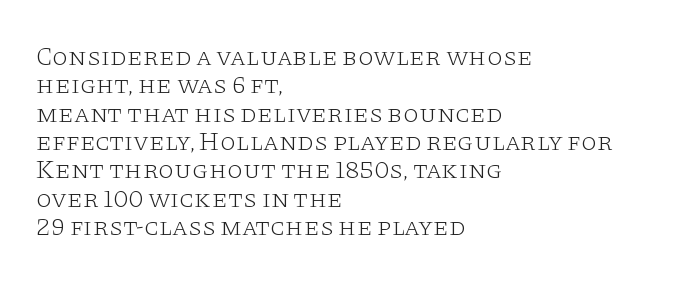
Q: Is the text bold? A: No.
Q: Is the text italic (slanted)? A: No, it is upright.
Q: Is the text underlined? A: No.
Q: How is the paragraph aligned? A: Left-aligned.
Q: Is the spacing between letters normal or unusually wide? A: Normal.
Q: Is the spacing between lines tight, normal or loose? A: Tight.
